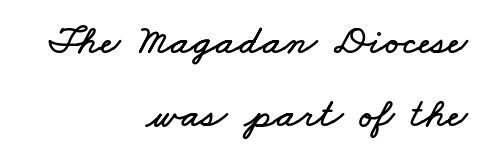
The image shows 42 px wide type; set right-aligned, line spacing 1.75x, normal letter spacing, not underlined; low stroke contrast and a small x-height.
